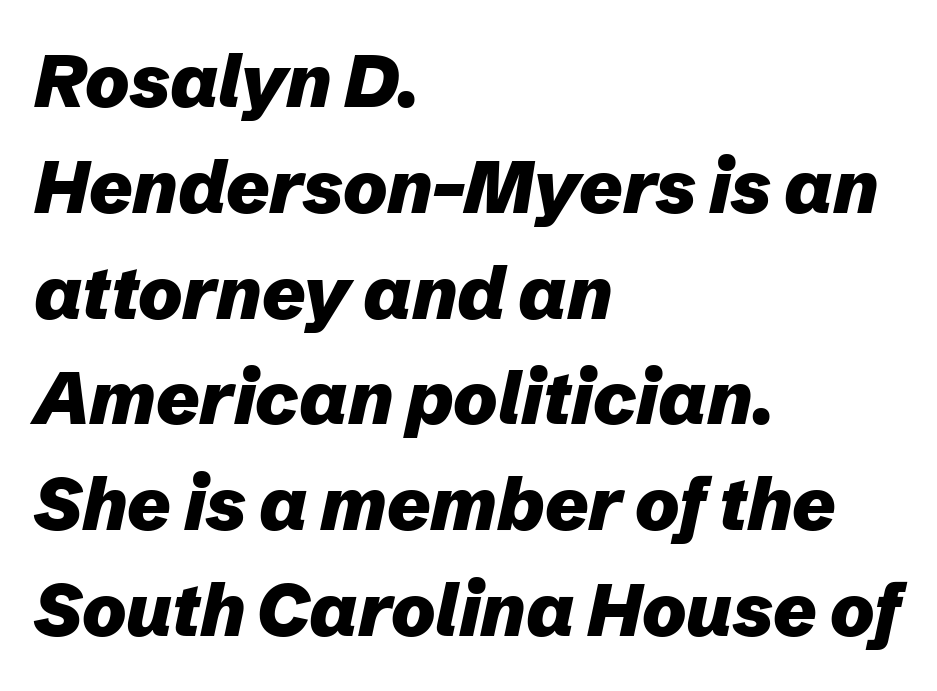
The image shows 74 px heavy type, italic (leaning right); set left-aligned, normal line spacing (1.43x), normal letter spacing, not underlined; low stroke contrast and a medium x-height.
